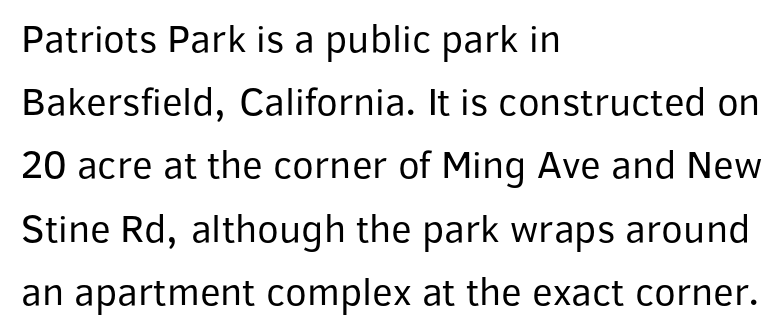
The letters advance in unequal steps, a hallmark of proportional type. Caption: multi-line text, flush left, ragged right. Posture: straight, roman, zero tilt. This block has exactly the height ordinary leading produces. Look at the bottom of the vertical strokes: they stop flat, with no serifs. A bare baseline throughout the passage.
